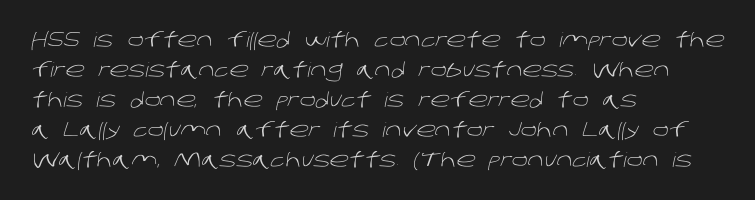
Observe the ordinary spacing: letters are neighbours, not strangers. One-word summary of the alignment: left. The cut favours lightness, reaching ordinary text weight at its darkest. Evenly set lines give the paragraph a standard silhouette. Rule under the text: the space is simply empty.
